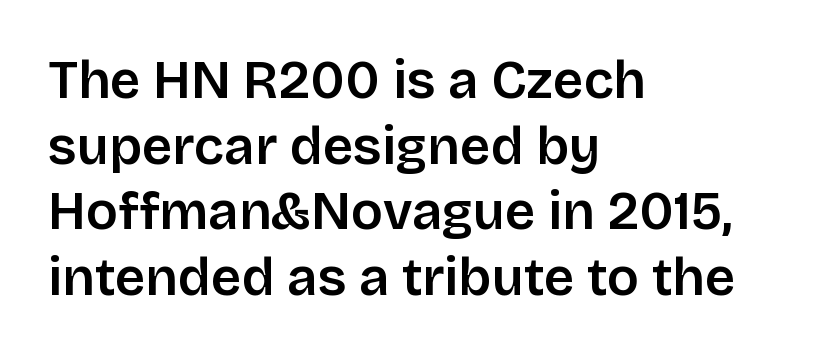
Q: Is the text italic (slanted)? A: No, it is upright.
Q: Is the typeface a serif or a sans-serif typeface? A: Sans-serif.
Q: Is the text underlined? A: No.
Q: How is the paragraph aligned? A: Left-aligned.
Q: Is the spacing between letters normal or unusually wide? A: Normal.
Q: Width (condensed, normal, or wide)? A: Normal.
Q: Stroke contrast? A: Low.
Q: x-height? A: Large.
Q: Monospaced? A: No.
